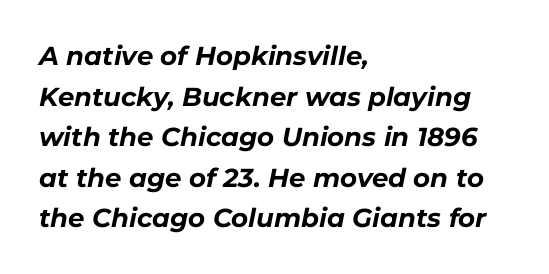
Q: Is the text bold? A: Yes.
Q: Is the text italic (slanted)? A: Yes, it leans right by about 11 degrees.
Q: Is the text underlined? A: No.
Q: How is the paragraph aligned? A: Left-aligned.
Q: Is the spacing between letters normal or unusually wide? A: Normal.
Q: Is the spacing between lines tight, normal or loose? A: Normal.
